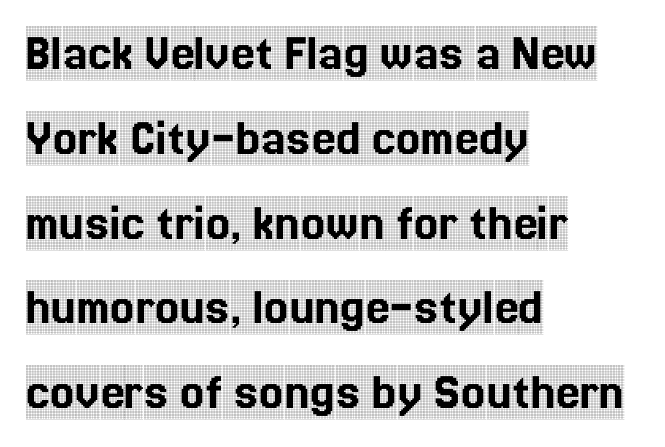
In terms of letterform style, serifs are clearly present. In CSS terms this would be text-align: left. Does extra space separate the letters? No, they use regular spacing. The typography opts for an upright posture over an oblique one. The letters advance in unequal steps, a hallmark of proportional type.
